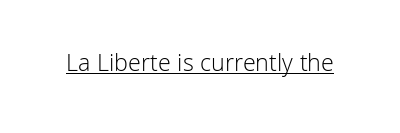
The image shows 25 px text type, upright; set normal letter spacing, underlined.
